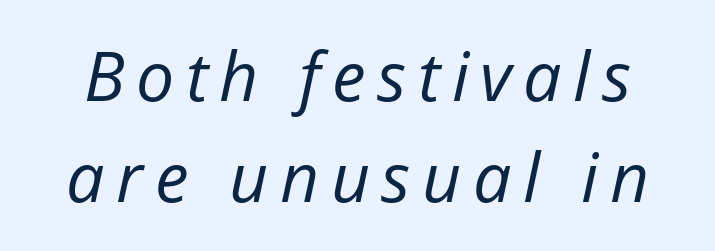
{"italic": "yes", "lean": "right", "slant_degrees": 12, "bold": "no", "weight": "regular", "width": "normal", "stroke_contrast": "low", "x_height": "medium", "monospaced": "no", "underline": "no", "line_spacing": "normal", "line_spacing_ratio": 1.49, "glyph_px": 68}
